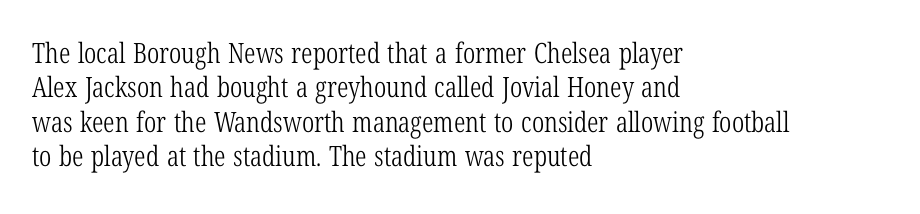
This sample has the flowing, uneven cadence of proportional lettering. Nothing heavy about these letters — not bold at all. The paragraph has a hard left edge and a soft right edge. Style check: upright. Lines of text with bare space underneath. This sample uses a serif face.
